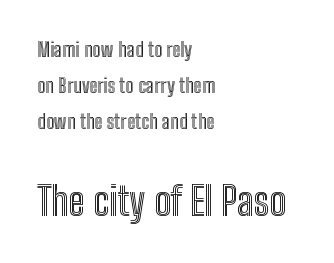
Q: Is the text italic (slanted)? A: No, it is upright.
Q: Is the text underlined? A: No.
Q: How is the paragraph aligned? A: Left-aligned.
Q: Is the spacing between letters normal or unusually wide? A: Normal.
Q: Which block of text is set in a larger size, the first (top) or the second (bottom)? A: The second (bottom) one.
Q: Width (condensed, normal, or wide)? A: Condensed.
Q: x-height? A: Medium.
Q: Monospaced? A: No.
